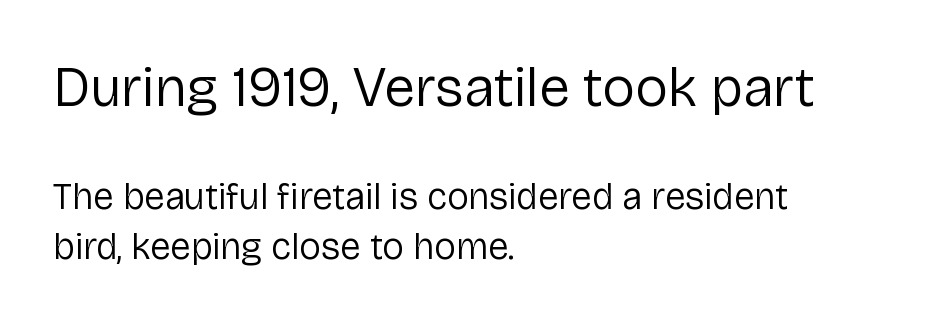
{"serif": "no", "italic": "no", "bold": "no", "weight": "regular", "width": "normal", "stroke_contrast": "low", "x_height": "medium", "monospaced": "no", "underline": "no", "align": "left", "line_spacing": "normal", "line_spacing_ratio": 1.36, "letter_spacing": "normal", "letter_spacing_em": 0.0, "larger_block": "first", "size_ratio": 1.51, "glyph_px": 56}
